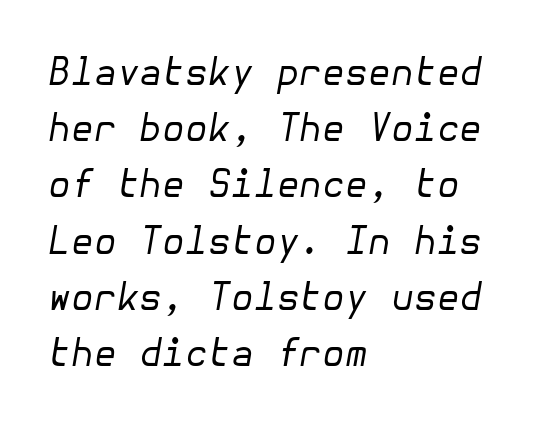
The lines in this sample share a left origin and differ only in where they stop. This sample keeps an unexceptional amount of space between lines. Honestly, the letter spacing is just normal — you wouldn't notice it. Clear beneath every line of the passage.
